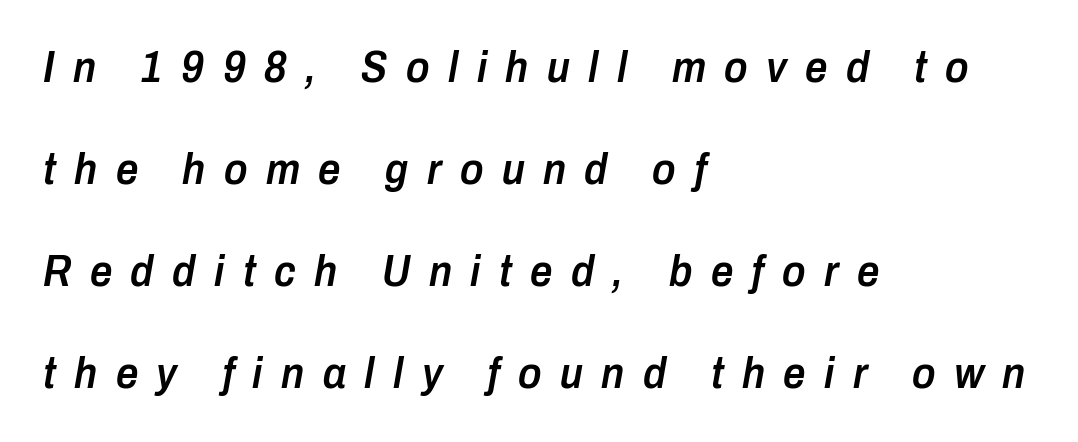
The image shows 44 px semibold, condensed type, italic (leaning right); set left-aligned, loose line spacing (2.32x), unusually wide letter spacing (+0.42 em), not underlined; low stroke contrast and a medium x-height.
